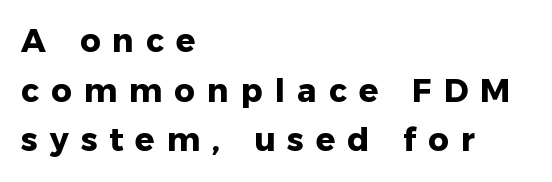
{"serif": "no", "italic": "no", "bold": "yes", "weight": "heavy", "width": "normal", "stroke_contrast": "low", "x_height": "medium", "monospaced": "no", "underline": "no", "align": "left", "line_spacing": "normal", "line_spacing_ratio": 1.55, "letter_spacing": "wide", "letter_spacing_em": 0.38, "glyph_px": 32}
